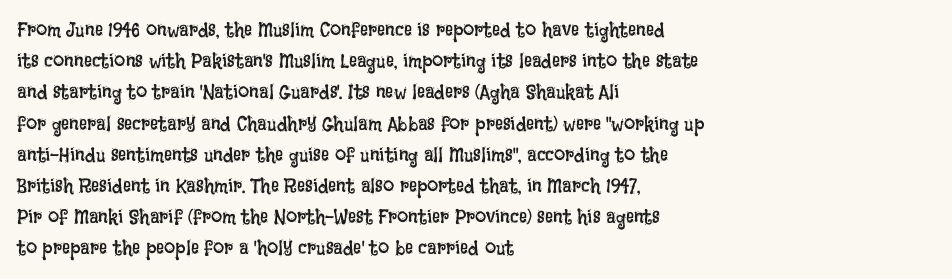
Q: Is the text bold? A: No.
Q: Is the text italic (slanted)? A: No, it is upright.
Q: Is the text underlined? A: No.
Q: How is the paragraph aligned? A: Left-aligned.
Q: Is the spacing between letters normal or unusually wide? A: Normal.
Q: Is the spacing between lines tight, normal or loose? A: Normal.
